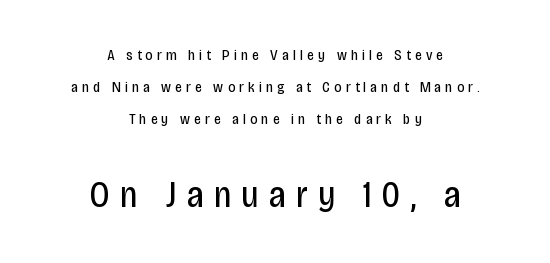
The image shows 37 px regular-weight, condensed sans-serif type, upright; set centered, loose line spacing (2.14x), unusually wide letter spacing (+0.29 em), not underlined; the second (bottom) block is 2.47x larger; low stroke contrast and a large x-height.
